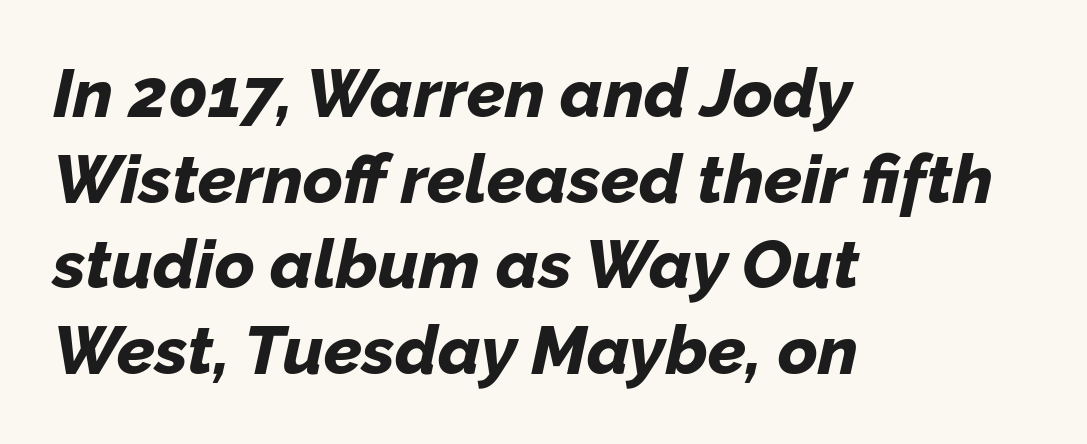
{"italic": "yes", "lean": "right", "slant_degrees": 12, "bold": "yes", "weight": "bold", "width": "normal", "stroke_contrast": "low", "x_height": "medium", "monospaced": "no", "underline": "no", "align": "left", "line_spacing": "normal", "line_spacing_ratio": 1.26, "letter_spacing": "normal", "letter_spacing_em": 0.0, "glyph_px": 68}
